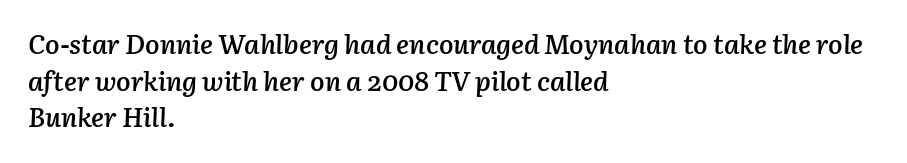
The image shows 27 px text type, italic (leaning right); set left-aligned, normal line spacing (1.36x), normal letter spacing, not underlined.
